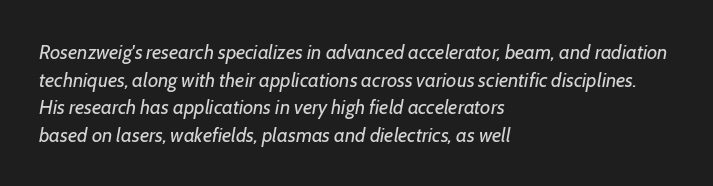
Unmarked baselines from the first word to the last. The text carries the slant typical of an italic or oblique font. Spacing between characters is what you'd get straight out of the box. This block has exactly the height ordinary leading produces.
